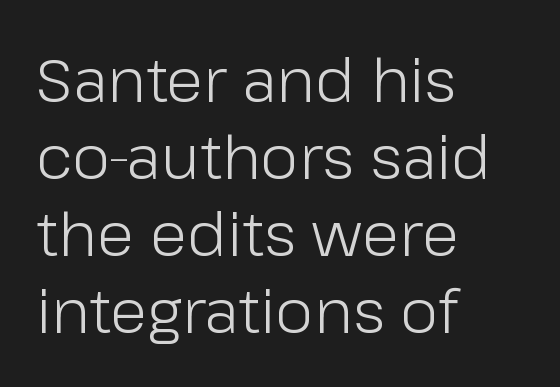
Q: Is the text bold? A: No.
Q: Is the text italic (slanted)? A: No, it is upright.
Q: Is the typeface a serif or a sans-serif typeface? A: Sans-serif.
Q: Is the text underlined? A: No.
Q: How is the paragraph aligned? A: Left-aligned.
Q: Is the spacing between letters normal or unusually wide? A: Normal.
Q: Is the spacing between lines tight, normal or loose? A: Normal.
Q: Width (condensed, normal, or wide)? A: Normal.
Q: Stroke contrast? A: Low.
Q: x-height? A: Medium.
Q: Monospaced? A: No.
